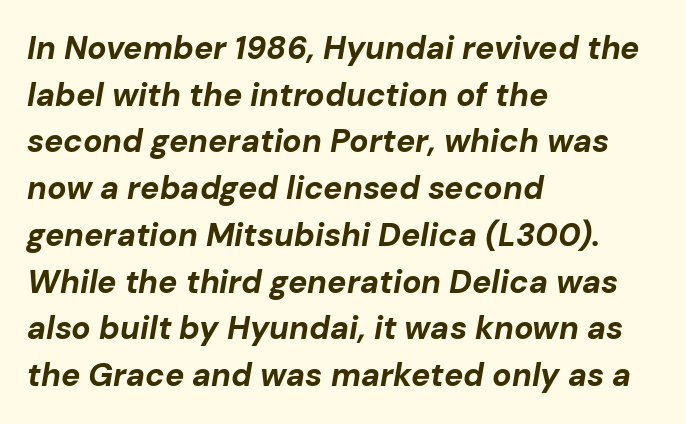
In terms of leading, this rendering sits right in the middle. This rendering uses left alignment, leaving the right contour irregular. Emphasis by weight is at full strength: bold. Plain, unruled lines of type. Tall strokes in this sample are angled rather than plumb. Each letter keeps its own natural width here, so spacing adapts to shape.
